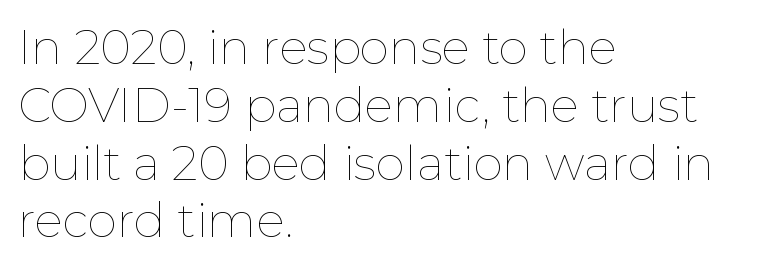
Q: Is the text bold? A: No.
Q: Is the text italic (slanted)? A: No, it is upright.
Q: Is the text underlined? A: No.
Q: How is the paragraph aligned? A: Left-aligned.
Q: Is the spacing between letters normal or unusually wide? A: Normal.
Q: Width (condensed, normal, or wide)? A: Normal.
Q: Stroke contrast? A: Low.
Q: x-height? A: Medium.
Q: Monospaced? A: No.
